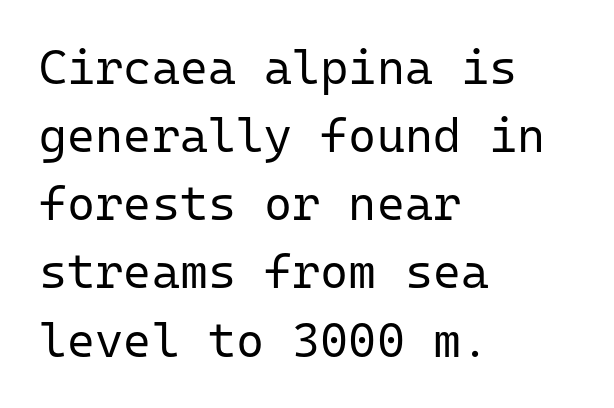
Anything drawn beneath the words? Only blank space. This rendering uses left alignment, leaving the right contour irregular. What stands out about the letter spacing? Nothing — it is the standard amount. Designer's note — italics off, roman on.
